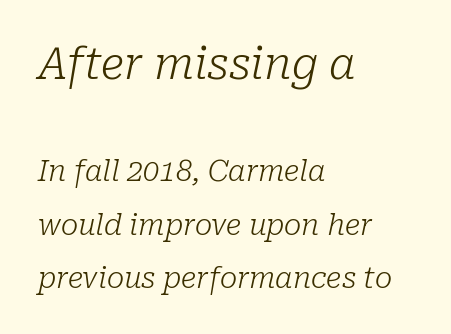
Q: Is the text bold? A: No.
Q: Is the text italic (slanted)? A: Yes, it leans right by about 10 degrees.
Q: Is the typeface a serif or a sans-serif typeface? A: Serif.
Q: Is the text underlined? A: No.
Q: How is the paragraph aligned? A: Left-aligned.
Q: Is the spacing between letters normal or unusually wide? A: Normal.
Q: Which block of text is set in a larger size, the first (top) or the second (bottom)? A: The first (top) one.
Q: Width (condensed, normal, or wide)? A: Normal.
Q: Stroke contrast? A: Low.
Q: x-height? A: Medium.
Q: Monospaced? A: No.
